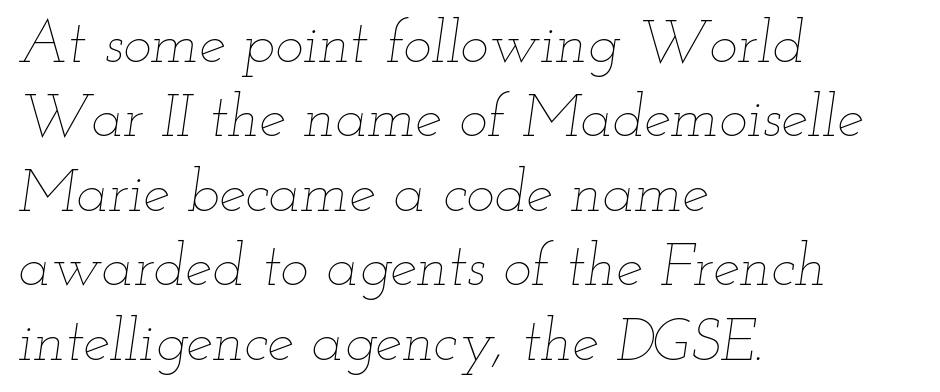
{"italic": "yes", "lean": "right", "slant_degrees": 12, "bold": "no", "weight": "thin", "width": "wide", "stroke_contrast": "low", "x_height": "small", "monospaced": "no", "underline": "no", "align": "left", "line_spacing_ratio": 1.24, "letter_spacing": "normal", "letter_spacing_em": 0.0, "glyph_px": 60}
